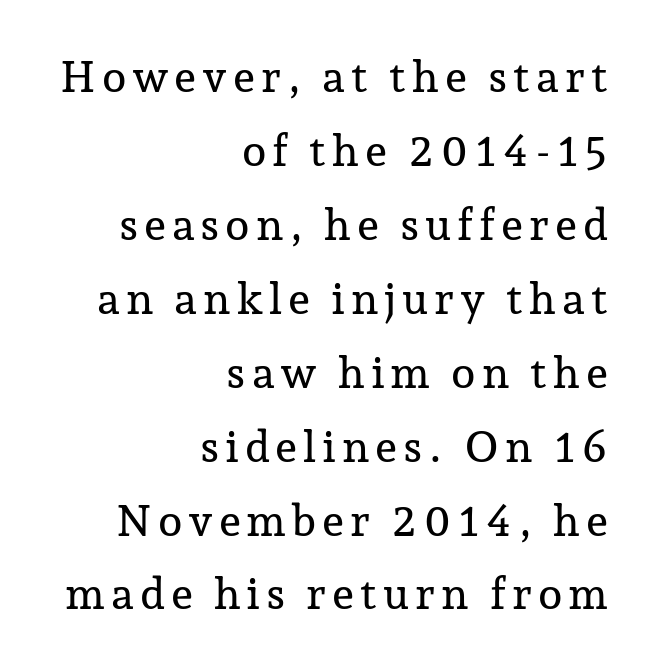
Q: Is the text italic (slanted)? A: No, it is upright.
Q: Is the typeface a serif or a sans-serif typeface? A: Serif.
Q: Is the text underlined? A: No.
Q: How is the paragraph aligned? A: Right-aligned.
Q: Is the spacing between lines tight, normal or loose? A: Normal.
Q: Width (condensed, normal, or wide)? A: Normal.
Q: Stroke contrast? A: Low.
Q: x-height? A: Medium.
Q: Monospaced? A: No.
